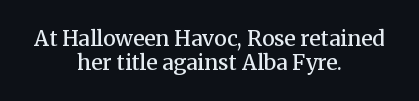
The image shows 21 px text type, upright; set centered, tight line spacing (1.14x), normal letter spacing, not underlined.
